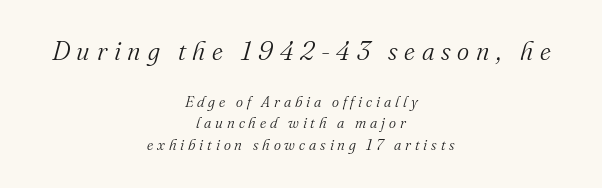
The image shows 26 px text type, italic (leaning right); set centered, normal line spacing (1.43x), unusually wide letter spacing (+0.26 em), not underlined; the first (top) block is 1.73x larger.
